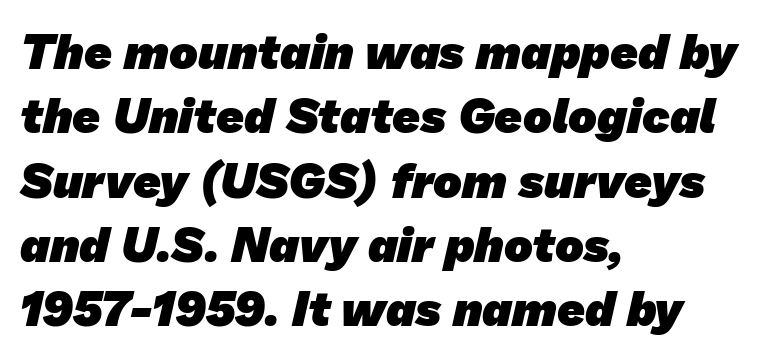
Compared with an ordinary text face, these strokes are far heavier — a full bold. There is no visible air inserted between adjacent glyphs. Unmarked baselines from the first word to the last. Note the varied advance widths — an 'i' is clearly narrower than an 'm'. Caption: multi-line text, flush left, ragged right. Type style note: lacks serifs.
